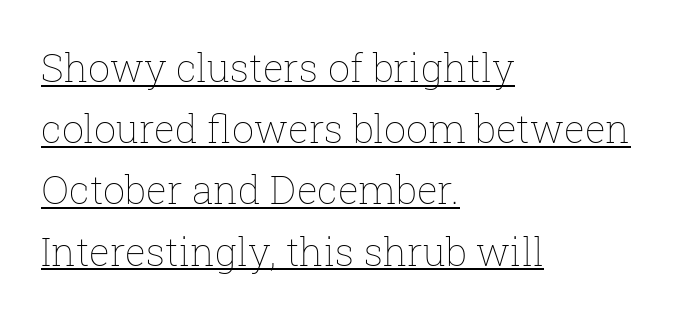
The image shows 39 px thin type, upright; set left-aligned, normal line spacing (1.57x), normal letter spacing, underlined; low stroke contrast and a medium x-height.
